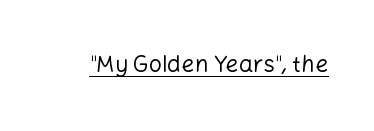
Students, observe the line beneath the letters — that is underlining. You can tell it's not italic because the verticals are truly vertical. Stems here are at most as thick as an everyday book face. Between one letter and the next there's only the usual sliver of space.
